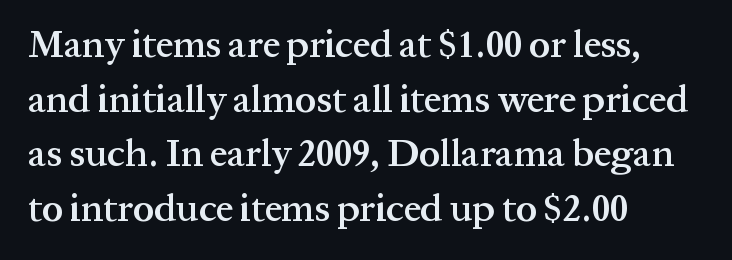
The image shows 38 px semibold serif type, upright; set left-aligned, normal line spacing (1.44x), normal letter spacing, not underlined; medium stroke contrast and a medium x-height.
